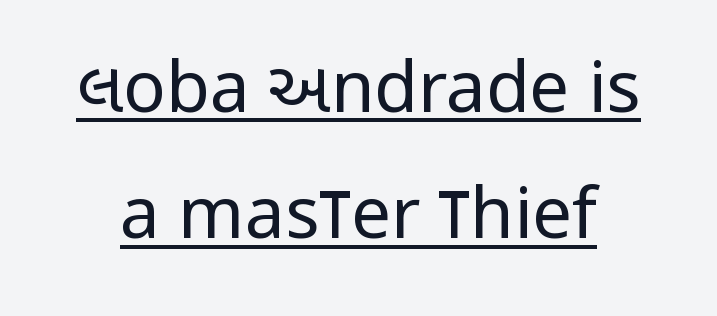
Q: Is the text bold? A: No.
Q: Is the text italic (slanted)? A: No, it is upright.
Q: Is the typeface a serif or a sans-serif typeface? A: Sans-serif.
Q: Is the text underlined? A: Yes.
Q: Is the spacing between letters normal or unusually wide? A: Normal.
Q: Width (condensed, normal, or wide)? A: Condensed.
Q: Stroke contrast? A: Low.
Q: x-height? A: Large.
Q: Monospaced? A: No.
